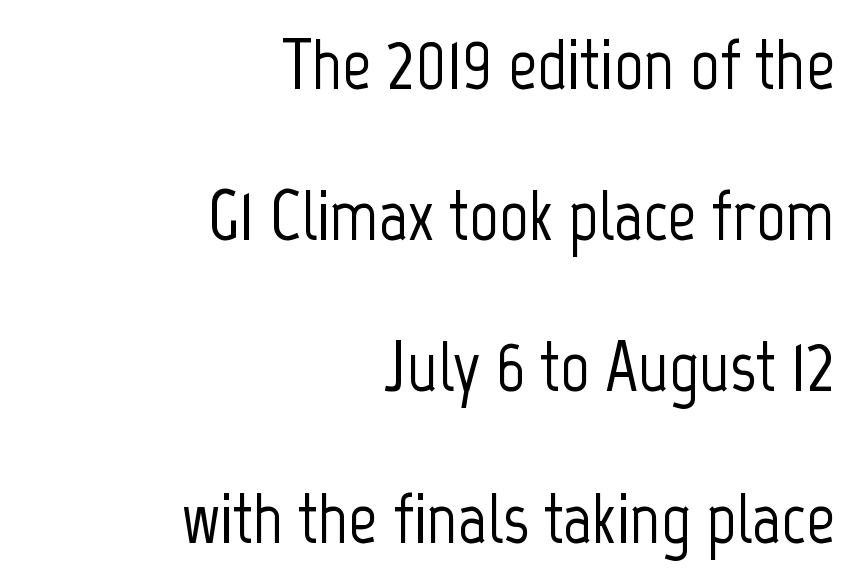
Q: Is the text italic (slanted)? A: No, it is upright.
Q: Is the typeface a serif or a sans-serif typeface? A: Sans-serif.
Q: Is the text underlined? A: No.
Q: How is the paragraph aligned? A: Right-aligned.
Q: Is the spacing between letters normal or unusually wide? A: Normal.
Q: Is the spacing between lines tight, normal or loose? A: Loose.
Q: Width (condensed, normal, or wide)? A: Condensed.
Q: Stroke contrast? A: Low.
Q: x-height? A: Medium.
Q: Monospaced? A: No.
